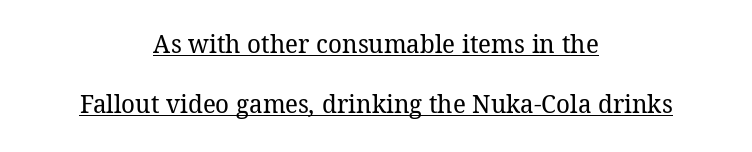
The image shows 26 px text type; set centered, loose line spacing (2.31x), normal letter spacing, underlined.
